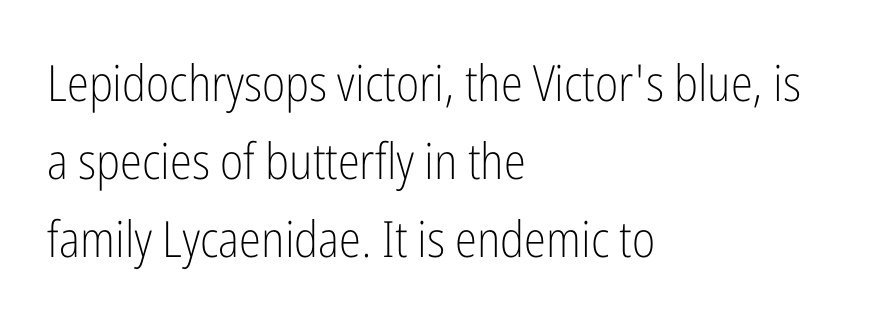
{"serif": "no", "italic": "no", "bold": "no", "weight": "light", "width": "condensed", "stroke_contrast": "low", "x_height": "medium", "monospaced": "no", "underline": "no", "align": "left", "line_spacing": "normal", "line_spacing_ratio": 1.56, "letter_spacing": "normal", "letter_spacing_em": 0.0, "glyph_px": 50}
